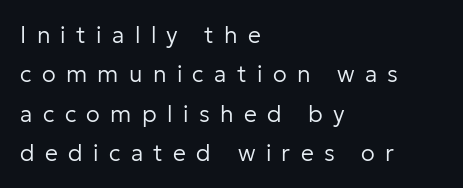
The setting favours the left margin, as ordinary paragraphs usually do. Type without underlining. The passage shown has open, widely tracked lettering throughout. Weight class: somewhere from thin through regular.
